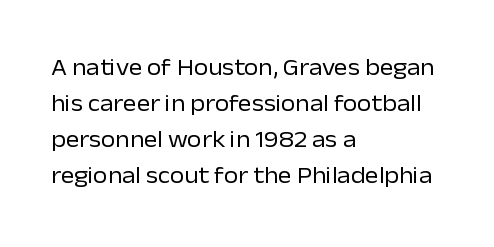
The image shows 23 px text type, upright; set left-aligned, normal line spacing (1.56x), normal letter spacing, not underlined.
